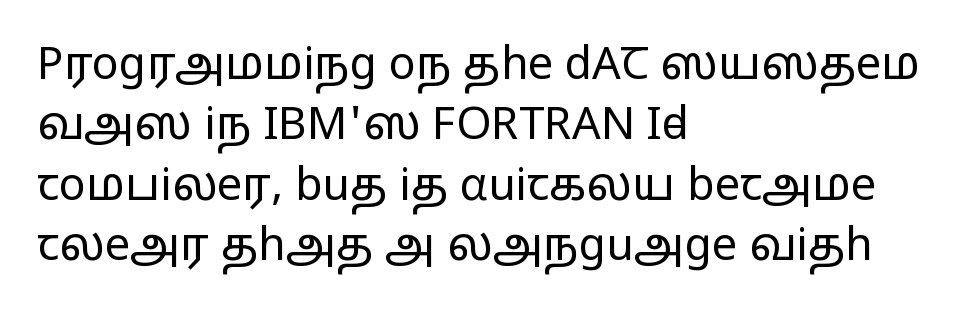
Q: Is the text bold? A: No.
Q: Is the text italic (slanted)? A: No, it is upright.
Q: Is the typeface a serif or a sans-serif typeface? A: Sans-serif.
Q: Is the text underlined? A: No.
Q: How is the paragraph aligned? A: Left-aligned.
Q: Is the spacing between letters normal or unusually wide? A: Normal.
Q: Is the spacing between lines tight, normal or loose? A: Normal.
Q: Width (condensed, normal, or wide)? A: Wide.
Q: Stroke contrast? A: Low.
Q: x-height? A: Medium.
Q: Monospaced? A: No.
